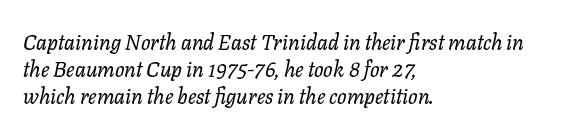
The image shows 21 px text type, italic (leaning right); set left-aligned, normal line spacing (1.28x), normal letter spacing, not underlined.
